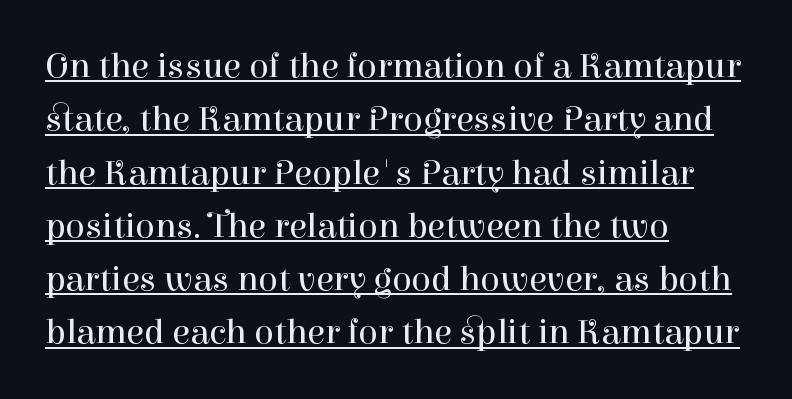
{"serif": "yes", "italic": "no", "bold": "no", "weight": "regular", "width": "normal", "stroke_contrast": "high", "x_height": "medium", "monospaced": "no", "underline": "yes", "align": "left", "line_spacing": "normal", "line_spacing_ratio": 1.48, "letter_spacing": "normal", "letter_spacing_em": 0.0, "glyph_px": 36}
